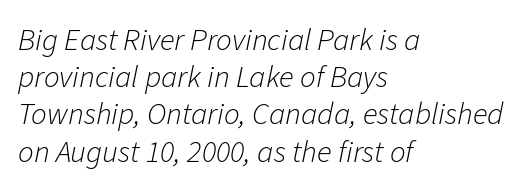
The passage shown is not underscored anywhere. The passage shown is typed in a proportional face where columns would drift. Each line starts at the same left margin while the right side varies. Tracking value appears to be zero — textbook default spacing. Weight: regular or lighter. If you drew a line through each stem, it would be angled.
